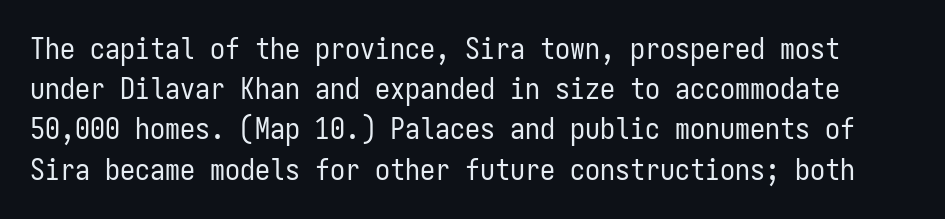
Q: Is the text bold? A: No.
Q: Is the text italic (slanted)? A: No, it is upright.
Q: Is the typeface a serif or a sans-serif typeface? A: Sans-serif.
Q: Is the text underlined? A: No.
Q: Is the spacing between letters normal or unusually wide? A: Normal.
Q: Is the spacing between lines tight, normal or loose? A: Normal.
Q: Width (condensed, normal, or wide)? A: Condensed.
Q: Stroke contrast? A: Low.
Q: x-height? A: Medium.
Q: Monospaced? A: Yes.
